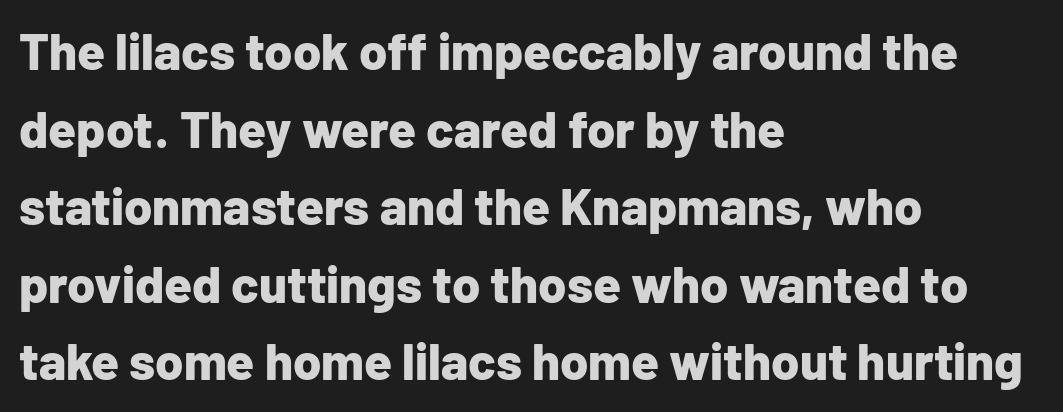
Descender tails drop into unmarked territory. Short note: letters normally spaced. Left-aligned paragraph, ragged on the right. Heavy, bold letterforms. The specimen reads as upright at a glance. Quick note: interline space is typical.
